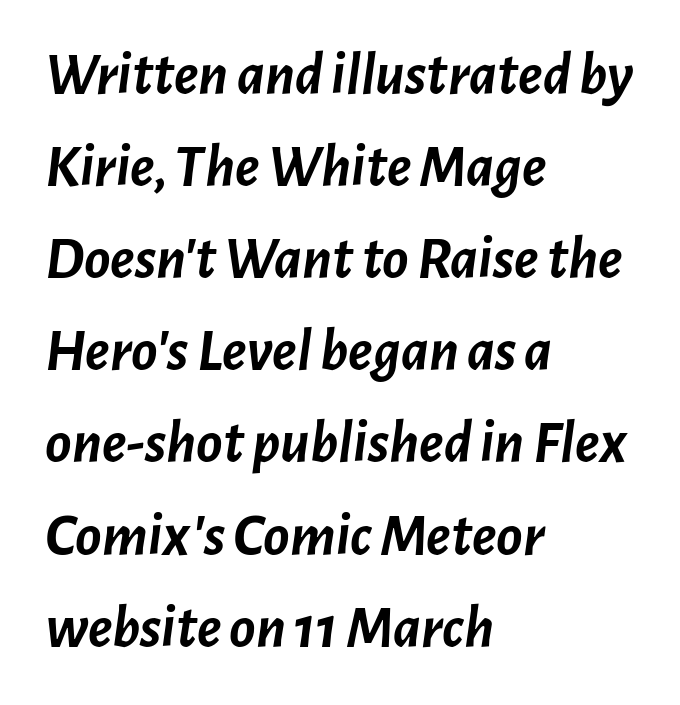
{"italic": "yes", "lean": "right", "slant_degrees": 7, "bold": "yes", "weight": "semibold", "width": "normal", "stroke_contrast": "low", "x_height": "medium", "monospaced": "no", "underline": "no", "align": "left", "line_spacing": "normal", "line_spacing_ratio": 1.51, "letter_spacing": "normal", "letter_spacing_em": 0.0, "glyph_px": 61}
